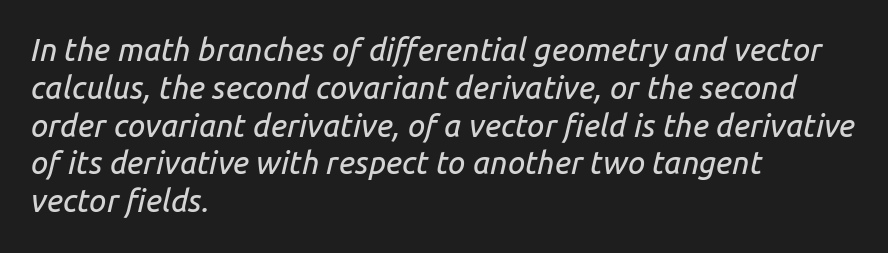
The image shows 31 px text type, italic (leaning right); set left-aligned, line spacing 1.22x, normal letter spacing, not underlined; low stroke contrast and a medium x-height.
